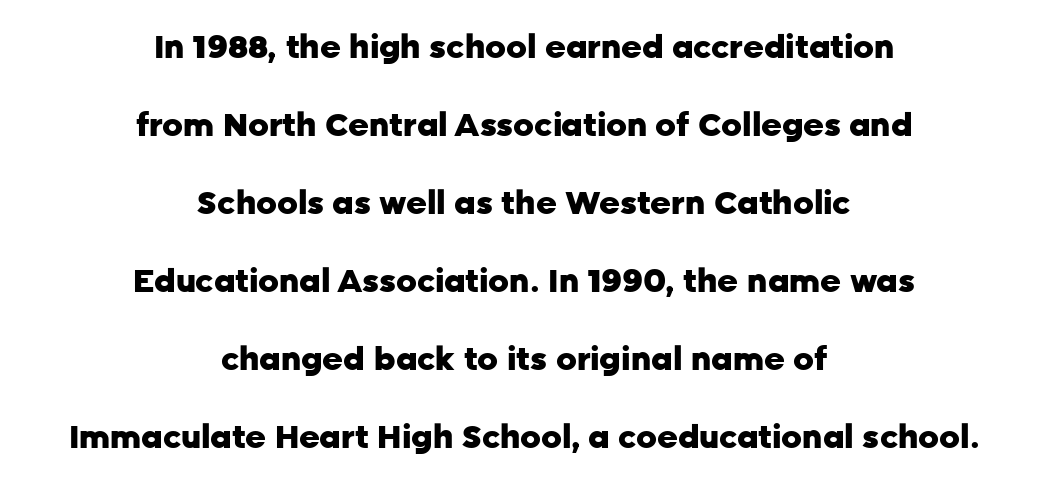
The image shows 32 px heavy sans-serif type, upright; set centered, loose line spacing (2.44x), normal letter spacing, not underlined; low stroke contrast and a medium x-height.
